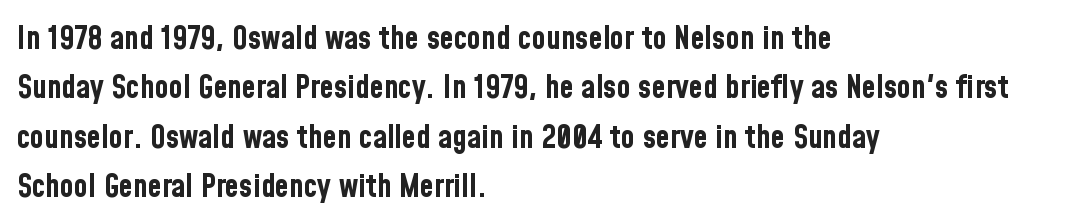
Q: Is the text bold? A: Yes.
Q: Is the text italic (slanted)? A: No, it is upright.
Q: Is the typeface a serif or a sans-serif typeface? A: Sans-serif.
Q: Is the text underlined? A: No.
Q: How is the paragraph aligned? A: Left-aligned.
Q: Is the spacing between letters normal or unusually wide? A: Normal.
Q: Is the spacing between lines tight, normal or loose? A: Normal.
Q: Width (condensed, normal, or wide)? A: Condensed.
Q: Stroke contrast? A: Low.
Q: x-height? A: Medium.
Q: Monospaced? A: No.
